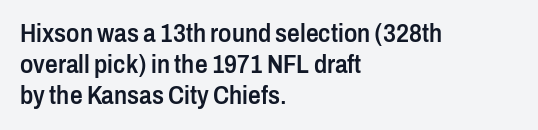
The image shows 25 px text type, upright; set left-aligned, line spacing 1.24x, normal letter spacing, not underlined.
